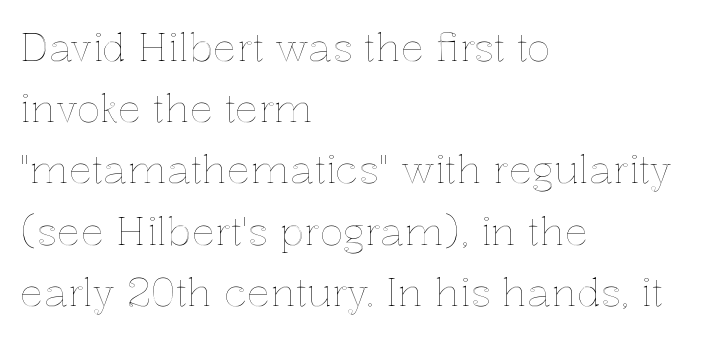
{"italic": "no", "width": "normal", "x_height": "medium", "monospaced": "no", "underline": "no", "align": "left", "line_spacing": "normal", "line_spacing_ratio": 1.57, "letter_spacing": "normal", "letter_spacing_em": 0.0, "glyph_px": 39}
